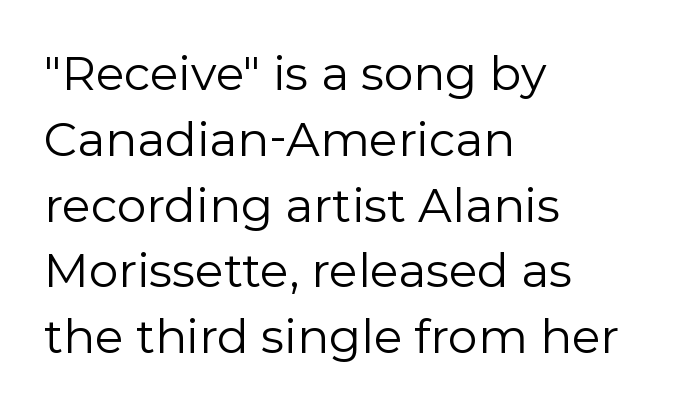
Q: Is the text bold? A: No.
Q: Is the text italic (slanted)? A: No, it is upright.
Q: Is the typeface a serif or a sans-serif typeface? A: Sans-serif.
Q: Is the text underlined? A: No.
Q: How is the paragraph aligned? A: Left-aligned.
Q: Is the spacing between letters normal or unusually wide? A: Normal.
Q: Is the spacing between lines tight, normal or loose? A: Normal.
Q: Width (condensed, normal, or wide)? A: Normal.
Q: Stroke contrast? A: Low.
Q: x-height? A: Medium.
Q: Monospaced? A: No.
